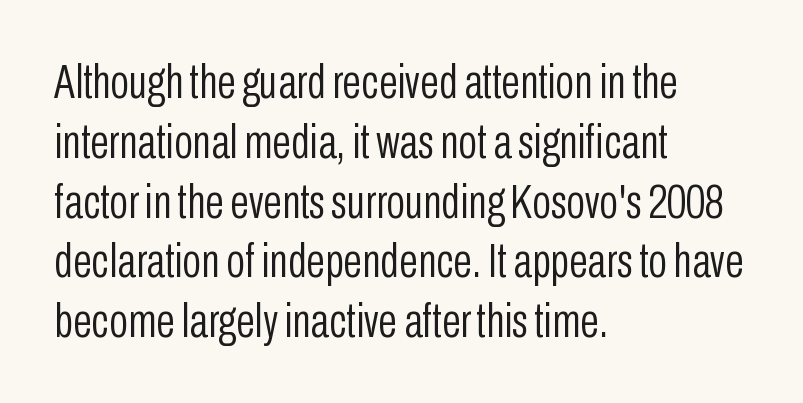
The image shows 49 px light, condensed sans-serif type, upright; set left-aligned, line spacing 1.22x, normal letter spacing, not underlined; low stroke contrast and a medium x-height.
